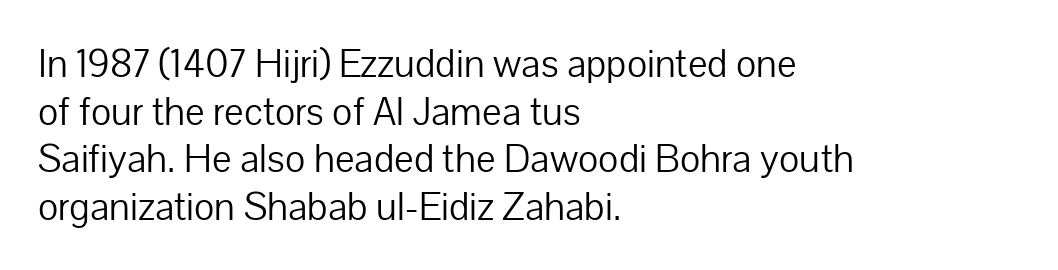
One-word summary of the alignment: left. The rendering uses natural spacing where letterforms have individual widths. Each word holds together tightly as a unit, with standard inter-letter gaps. The space directly below the letters is spotless. When letters stand straight like this, we call the style roman or upright.
